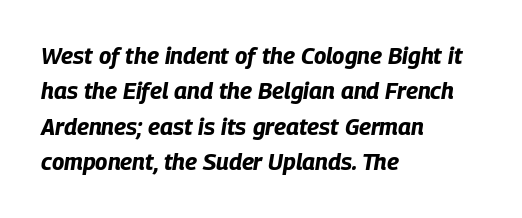
Q: Is the text bold? A: Yes.
Q: Is the text italic (slanted)? A: Yes, it leans right by about 9 degrees.
Q: Is the text underlined? A: No.
Q: How is the paragraph aligned? A: Left-aligned.
Q: Is the spacing between letters normal or unusually wide? A: Normal.
Q: Is the spacing between lines tight, normal or loose? A: Normal.
